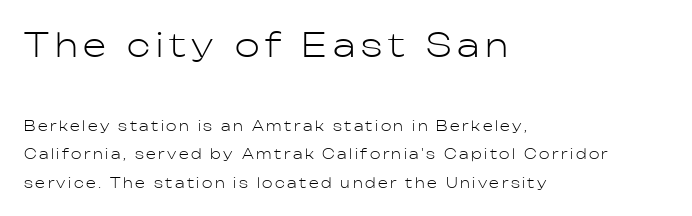
Q: Is the text bold? A: No.
Q: Is the text italic (slanted)? A: No, it is upright.
Q: Is the typeface a serif or a sans-serif typeface? A: Sans-serif.
Q: Is the text underlined? A: No.
Q: How is the paragraph aligned? A: Left-aligned.
Q: Is the spacing between lines tight, normal or loose? A: Loose.
Q: Which block of text is set in a larger size, the first (top) or the second (bottom)? A: The first (top) one.
Q: Width (condensed, normal, or wide)? A: Normal.
Q: Stroke contrast? A: Low.
Q: x-height? A: Medium.
Q: Monospaced? A: No.
